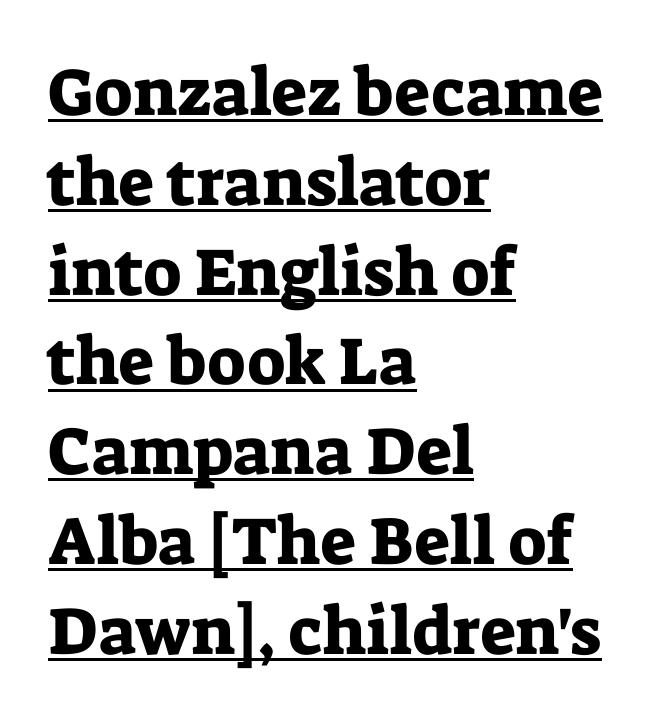
{"serif": "yes", "italic": "no", "width": "normal", "stroke_contrast": "low", "x_height": "medium", "monospaced": "no", "underline": "yes", "align": "left", "line_spacing": "normal", "line_spacing_ratio": 1.34, "letter_spacing": "normal", "letter_spacing_em": 0.0, "glyph_px": 67}
